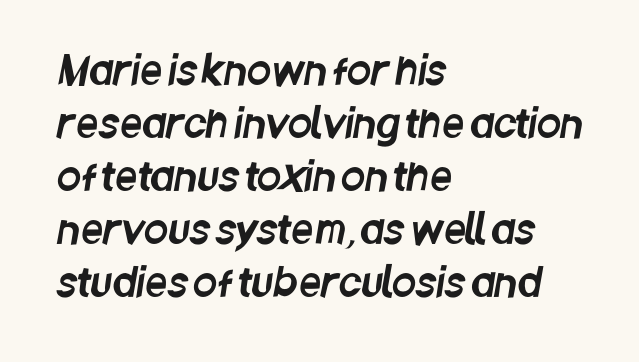
The image shows 39 px condensed sans-serif type; set left-aligned, normal line spacing (1.36x), normal letter spacing, not underlined; low stroke contrast and a large x-height.
